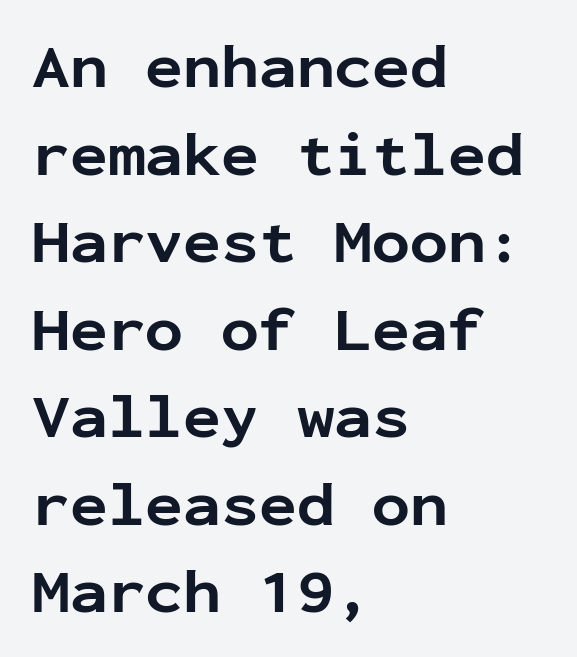
Is the letter spacing exaggerated? No — it looks like the ordinary default. Caption: multi-line text, flush left, ragged right. What kind of face is this? One without serifs — a sans. Plain, unruled lines of type. Rendered with straight, roman letterforms. The letters are bold, with thick, heavy strokes.
